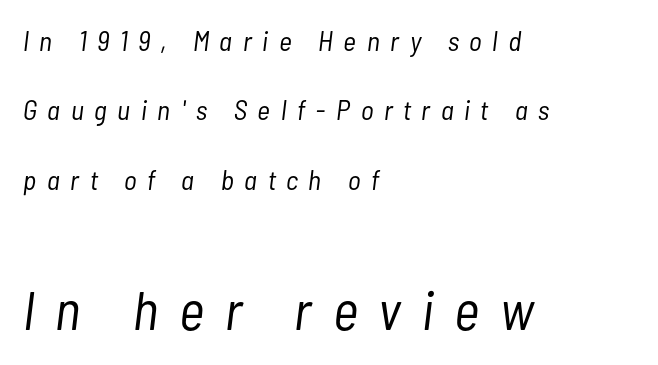
The image shows 55 px light, condensed type, italic (leaning right); set left-aligned, loose line spacing (2.48x), unusually wide letter spacing (+0.38 em), not underlined; the second (bottom) block is 1.96x larger; low stroke contrast and a medium x-height.
